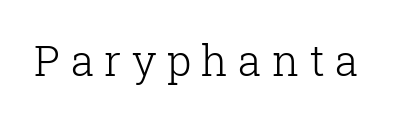
{"serif": "yes", "italic": "no", "bold": "no", "weight": "light", "width": "normal", "stroke_contrast": "low", "x_height": "medium", "monospaced": "no", "underline": "no", "letter_spacing": "wide", "letter_spacing_em": 0.25, "glyph_px": 42}
